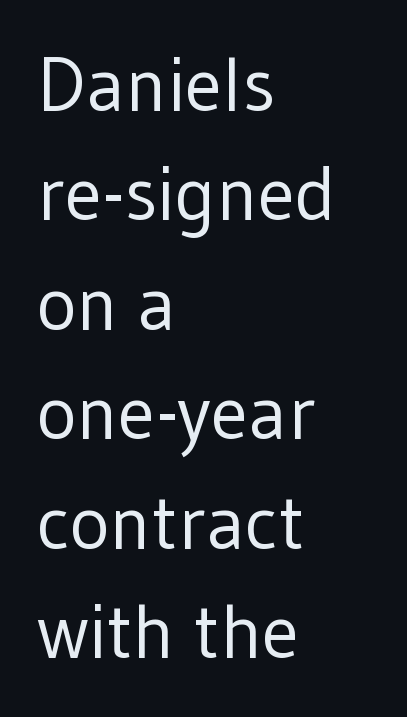
The image shows 76 px regular-weight sans-serif type, upright; set left-aligned, normal line spacing (1.44x), normal letter spacing, not underlined; low stroke contrast and a medium x-height.
